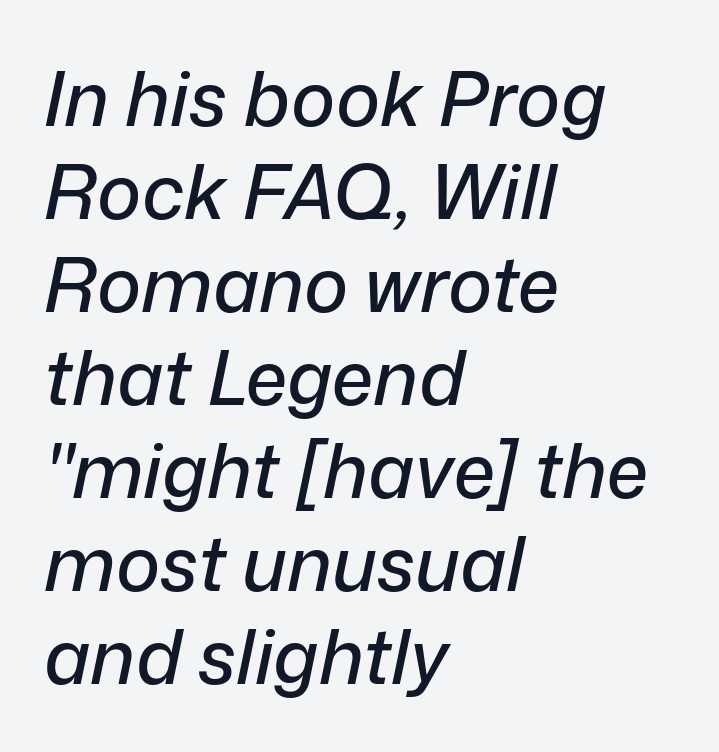
{"italic": "yes", "lean": "right", "slant_degrees": 12, "width": "normal", "stroke_contrast": "low", "x_height": "medium", "monospaced": "no", "underline": "no", "align": "left", "line_spacing_ratio": 1.24, "letter_spacing": "normal", "letter_spacing_em": 0.0, "glyph_px": 75}
